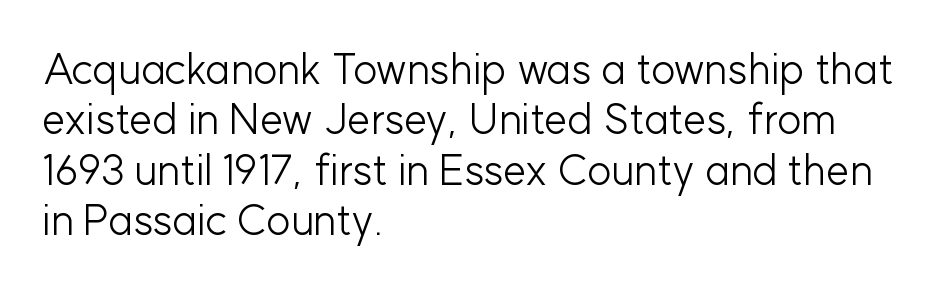
No heavy texture on the line: the type isn't bold. Spacing verdict: proportional, widths tailored to each character. Default kerning and tracking; the words read as compact shapes. Style check: upright. Stroke terminals: plain, sans-serif. Glance below the letters and you will spot only blank space.
